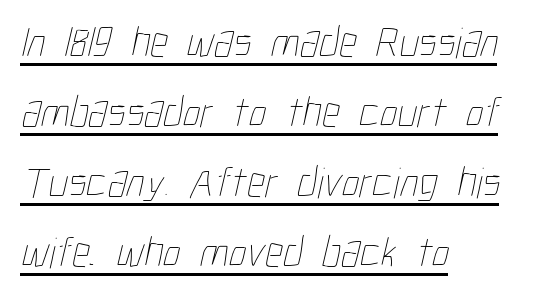
Line beginnings align vertically; line endings do not. Proportional: the letters do not fall into vertical columns. The rendered words wear a rule along their underside. Honestly, the row spacing looks completely unremarkable.
